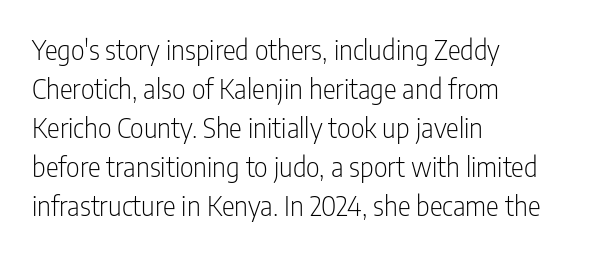
{"italic": "no", "bold": "no", "underline": "no", "align": "left", "line_spacing": "normal", "line_spacing_ratio": 1.44, "letter_spacing": "normal", "letter_spacing_em": 0.0, "glyph_px": 27}
